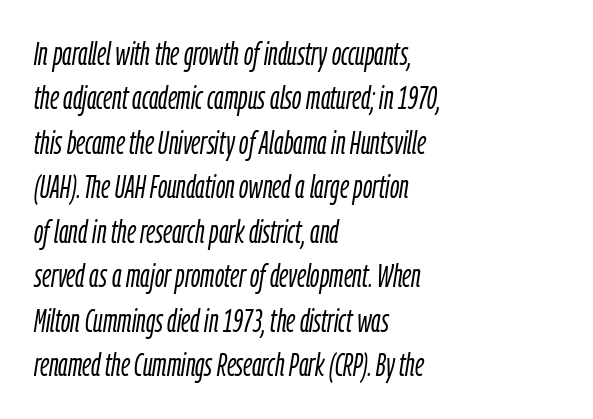
Q: Is the text bold? A: No.
Q: Is the text italic (slanted)? A: Yes, it leans right by about 9 degrees.
Q: Is the text underlined? A: No.
Q: How is the paragraph aligned? A: Left-aligned.
Q: Is the spacing between letters normal or unusually wide? A: Normal.
Q: Is the spacing between lines tight, normal or loose? A: Normal.
Q: Width (condensed, normal, or wide)? A: Condensed.
Q: Stroke contrast? A: Low.
Q: x-height? A: Medium.
Q: Monospaced? A: No.
